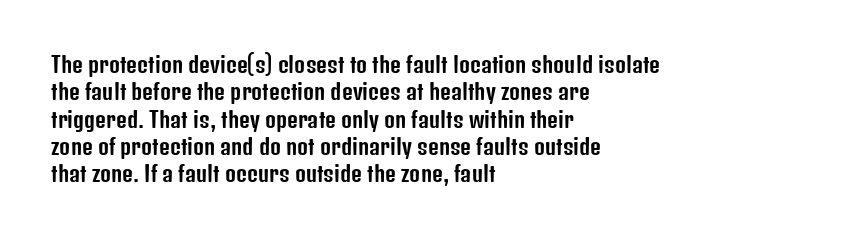
Q: Is the text italic (slanted)? A: No, it is upright.
Q: Is the text underlined? A: No.
Q: How is the paragraph aligned? A: Left-aligned.
Q: Is the spacing between letters normal or unusually wide? A: Normal.
Q: Is the spacing between lines tight, normal or loose? A: Normal.
